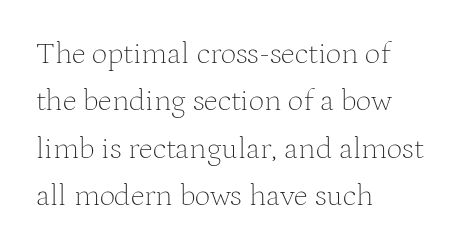
The image shows 31 px thin serif type, upright; set left-aligned, normal line spacing (1.53x), normal letter spacing, not underlined; medium stroke contrast and a medium x-height.
